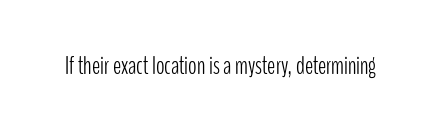
{"italic": "no", "bold": "no", "underline": "no", "letter_spacing": "normal", "letter_spacing_em": 0.0, "glyph_px": 25}
